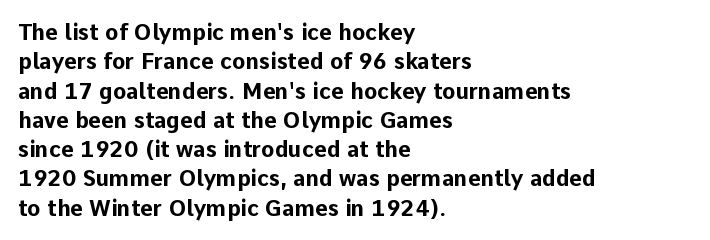
{"italic": "no", "bold": "yes", "underline": "no", "align": "left", "line_spacing": "normal", "line_spacing_ratio": 1.33, "letter_spacing": "normal", "letter_spacing_em": 0.0, "glyph_px": 22}
